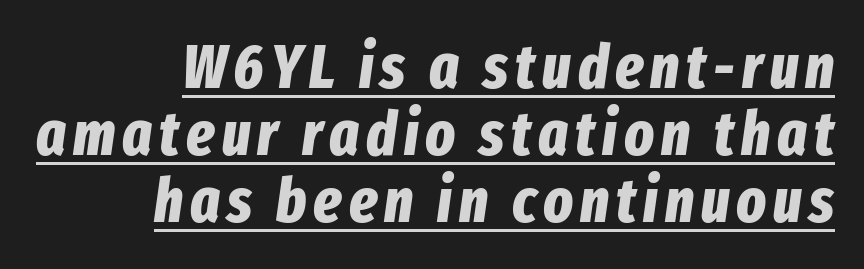
How would I describe the line gaps? Narrow and economical. On the weight axis this lands at bold, roughly 700. Check the space under the baseline: a stroke is drawn there. If you drew a ruler down the right edge, every line would touch it. The lettering tilts uniformly, giving the passage an italic look. Do the characters align in a grid? No, the font is proportional.
